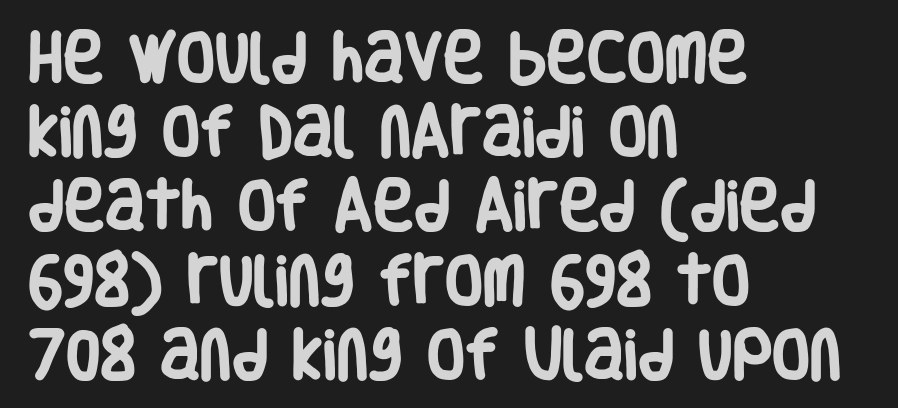
Q: Is the text bold? A: Yes.
Q: Is the text italic (slanted)? A: No, it is upright.
Q: Is the typeface a serif or a sans-serif typeface? A: Sans-serif.
Q: Is the text underlined? A: No.
Q: How is the paragraph aligned? A: Left-aligned.
Q: Is the spacing between letters normal or unusually wide? A: Normal.
Q: Is the spacing between lines tight, normal or loose? A: Normal.
Q: Width (condensed, normal, or wide)? A: Condensed.
Q: Stroke contrast? A: Low.
Q: x-height? A: Large.
Q: Monospaced? A: No.
